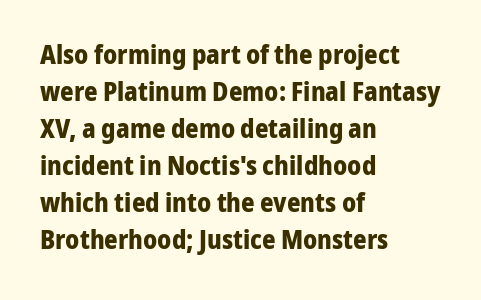
Q: Is the text bold? A: Yes.
Q: Is the text italic (slanted)? A: No, it is upright.
Q: Is the text underlined? A: No.
Q: How is the paragraph aligned? A: Left-aligned.
Q: Is the spacing between letters normal or unusually wide? A: Normal.
Q: Is the spacing between lines tight, normal or loose? A: Normal.
